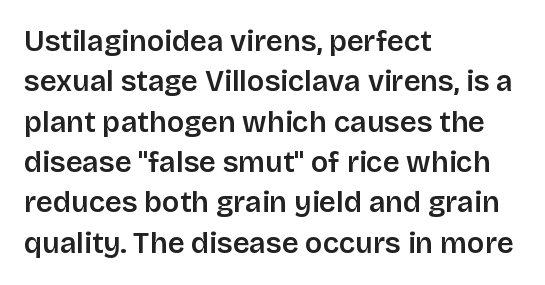
The passage shown has conventional tracking throughout. Think of a printed novel: that variable character pitch is what you see here. Each glyph is drawn with semibold strokes, heavier than normal yet not fully bold. Tall strokes in this sample are plumb rather than angled. Interline gaps are of average width in this sample.
